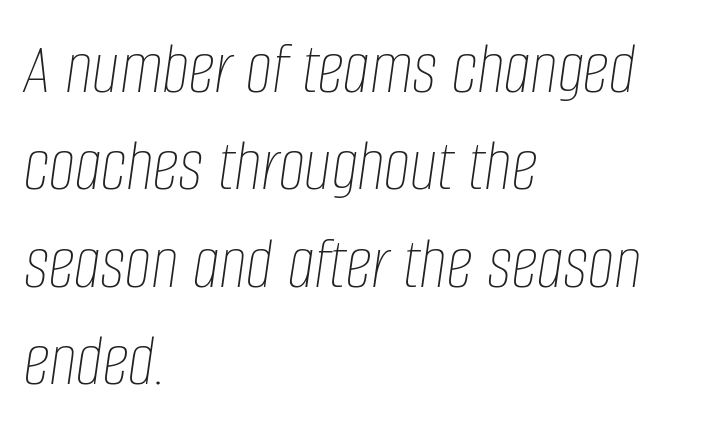
The image shows 75 px thin, condensed type, italic (leaning right); set left-aligned, normal line spacing (1.3x), normal letter spacing, not underlined; low stroke contrast and a large x-height.
